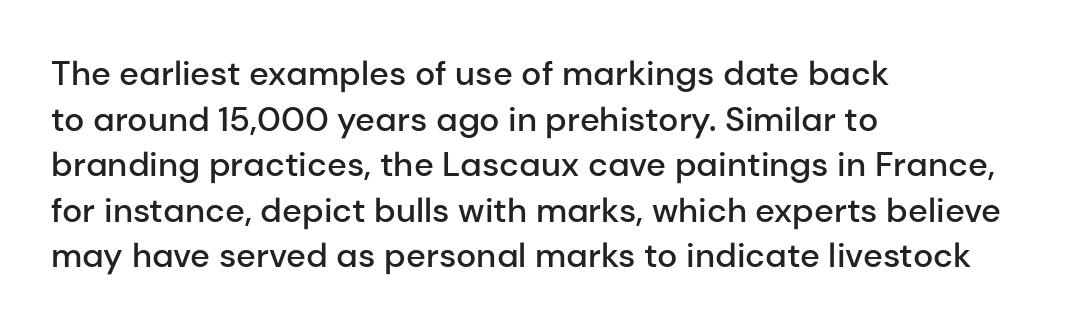
Posture: upright roman. Heft: intermediate — a semibold. Quick note: interline space is typical. This sample uses a sans-serif face. Do the characters align in a grid? No, the font is proportional. Which margin do the lines hug? The left one — the right edge is uneven.
